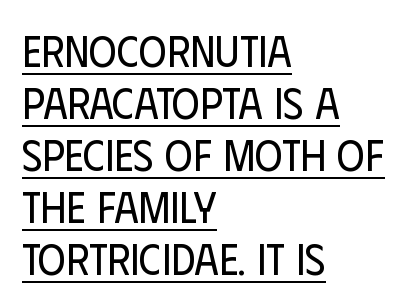
Q: Is the text bold? A: No.
Q: Is the text italic (slanted)? A: No, it is upright.
Q: Is the typeface a serif or a sans-serif typeface? A: Sans-serif.
Q: Is the text underlined? A: Yes.
Q: How is the paragraph aligned? A: Left-aligned.
Q: Is the spacing between letters normal or unusually wide? A: Normal.
Q: Width (condensed, normal, or wide)? A: Condensed.
Q: Stroke contrast? A: Low.
Q: x-height? A: Large.
Q: Monospaced? A: No.
